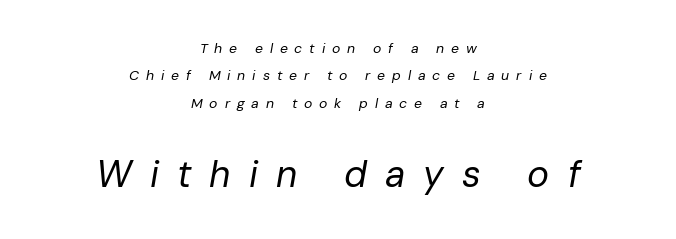
This sample has the flowing, uneven cadence of proportional lettering. Descender tails drop into unmarked territory. Honestly, the letter spacing is so wide it's the main thing you notice. These lines were composed using italics.
